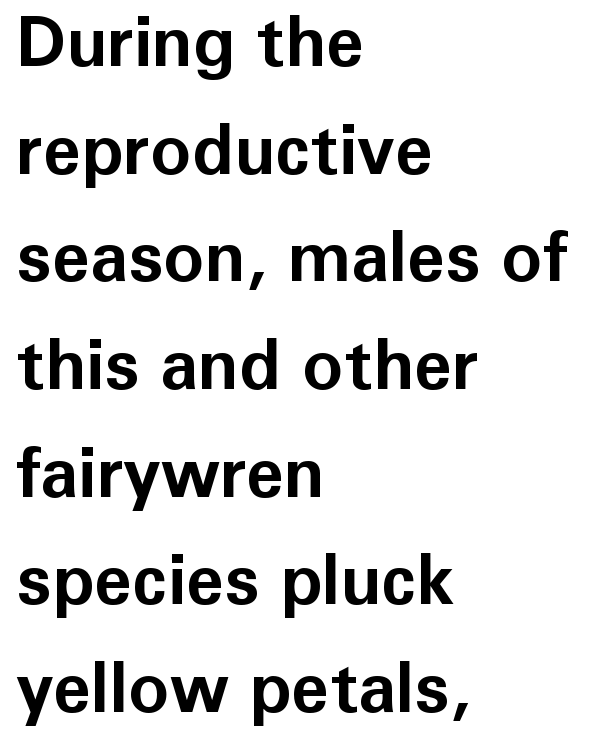
Every stem runs plumb, perpendicular to the baseline. Thick stems and heavy bowls — unmistakably bold. This block has exactly the height ordinary leading produces. How are the letters spaced? Ordinarily, with no added tracking.
